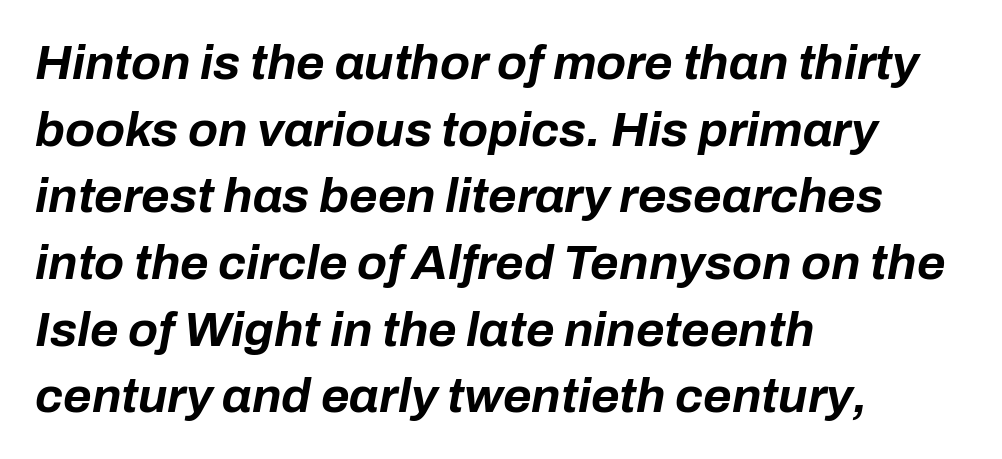
Q: Is the text bold? A: Yes.
Q: Is the text italic (slanted)? A: Yes, it leans right by about 10 degrees.
Q: Is the text underlined? A: No.
Q: How is the paragraph aligned? A: Left-aligned.
Q: Is the spacing between letters normal or unusually wide? A: Normal.
Q: Is the spacing between lines tight, normal or loose? A: Normal.
Q: Width (condensed, normal, or wide)? A: Normal.
Q: Stroke contrast? A: Low.
Q: x-height? A: Medium.
Q: Monospaced? A: No.
